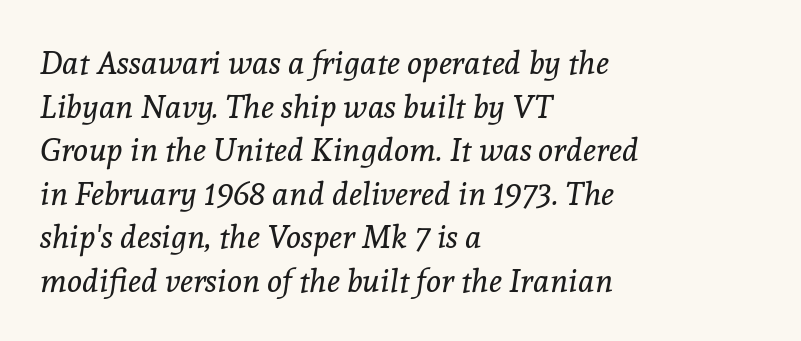
Heaviness? Minimal to ordinary, like unemphasized prose. Normally led — the rows are evenly, conventionally spaced. Beneath every word, the page is bare. The font's italic variant was chosen for this text. Caption: standard tracking, unaltered.
